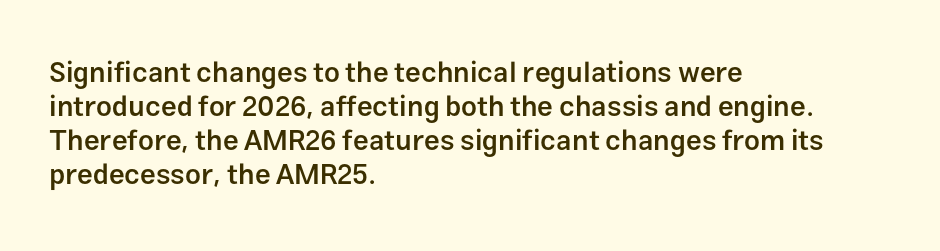
{"serif": "no", "italic": "no", "bold": "semi", "weight": "semibold", "width": "normal", "stroke_contrast": "low", "x_height": "medium", "monospaced": "no", "underline": "no", "align": "left", "line_spacing_ratio": 1.22, "letter_spacing": "normal", "letter_spacing_em": 0.0, "glyph_px": 28}
